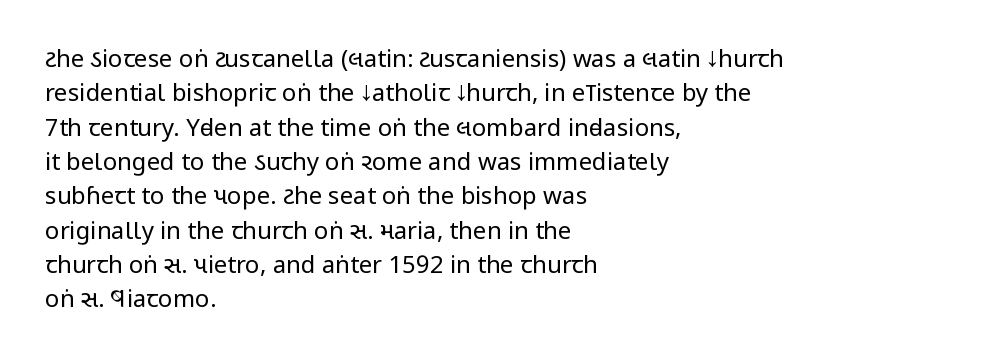
Q: Is the text bold? A: No.
Q: Is the text italic (slanted)? A: No, it is upright.
Q: Is the text underlined? A: No.
Q: How is the paragraph aligned? A: Left-aligned.
Q: Is the spacing between letters normal or unusually wide? A: Normal.
Q: Is the spacing between lines tight, normal or loose? A: Normal.
